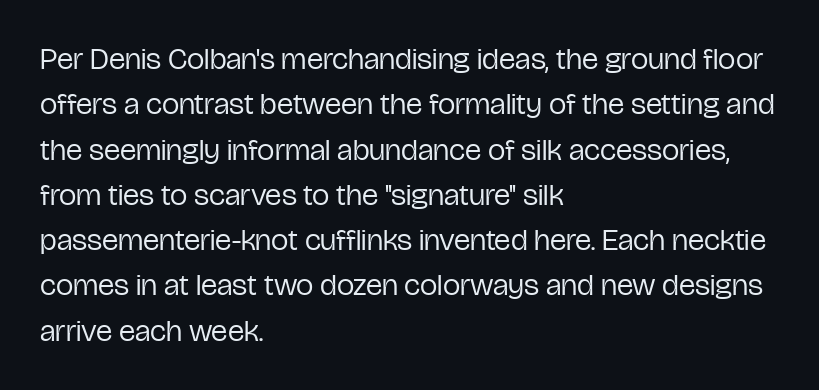
Leading: standard. The rendering shows plain stroke endings on the letterforms — a sans-serif design. A bare baseline throughout the passage. The compositor pushed each line to the left boundary. The lettering holds an erect, upright posture throughout. The face used here is proportionally spaced, like ordinary book or web type.
